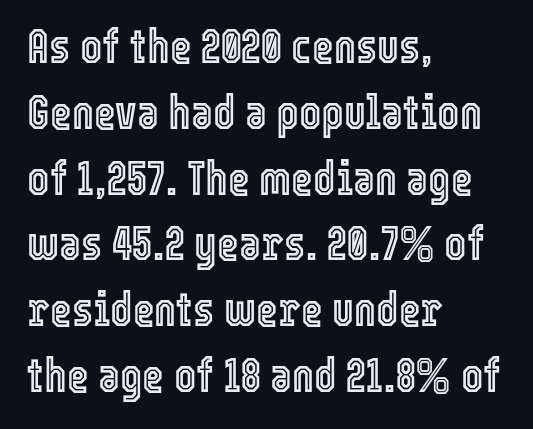
Q: Is the text italic (slanted)? A: No, it is upright.
Q: Is the text underlined? A: No.
Q: How is the paragraph aligned? A: Left-aligned.
Q: Is the spacing between letters normal or unusually wide? A: Normal.
Q: Is the spacing between lines tight, normal or loose? A: Normal.
Q: Width (condensed, normal, or wide)? A: Condensed.
Q: x-height? A: Medium.
Q: Monospaced? A: No.
